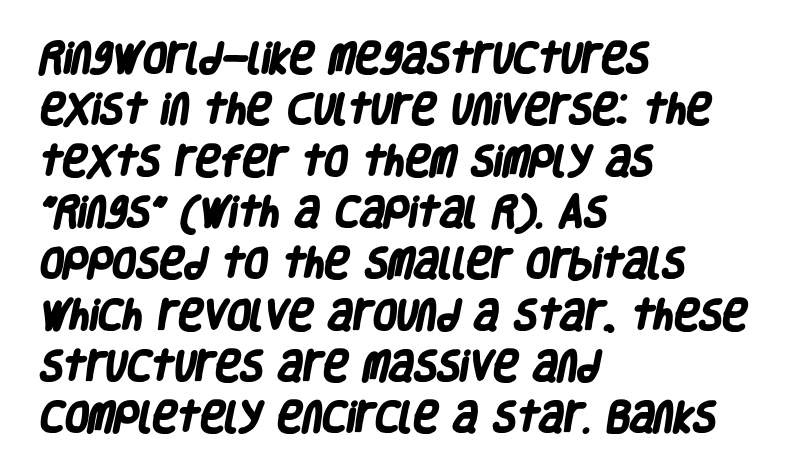
Q: Is the text bold? A: Yes.
Q: Is the typeface a serif or a sans-serif typeface? A: Sans-serif.
Q: Is the text underlined? A: No.
Q: How is the paragraph aligned? A: Left-aligned.
Q: Is the spacing between letters normal or unusually wide? A: Normal.
Q: Is the spacing between lines tight, normal or loose? A: Normal.
Q: Width (condensed, normal, or wide)? A: Condensed.
Q: Stroke contrast? A: Low.
Q: x-height? A: Large.
Q: Monospaced? A: No.
